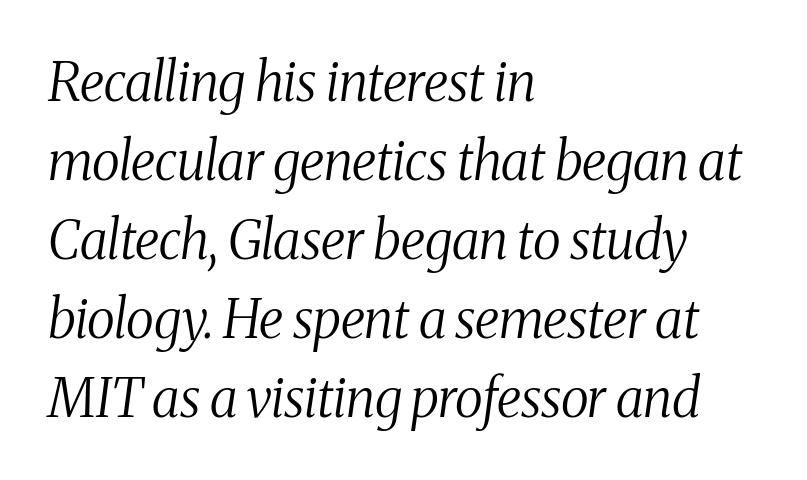
The weight tops out at a normal text grade. Rule under the text: the space is simply empty. Reading down the column, the eye jumps a familiar distance to each next line. The passage shown is typed in a proportional face where columns would drift. Looking at the ascenders, they clearly lean.
